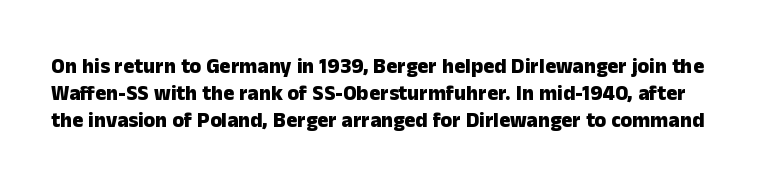
{"italic": "no", "bold": "yes", "underline": "no", "line_spacing": "normal", "line_spacing_ratio": 1.28, "letter_spacing": "normal", "letter_spacing_em": 0.0, "glyph_px": 21}
